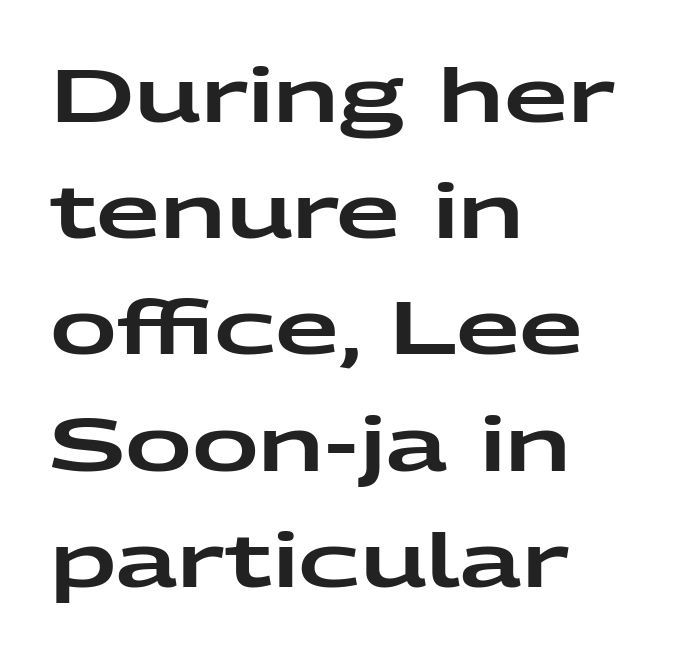
{"serif": "no", "italic": "no", "width": "wide", "stroke_contrast": "low", "x_height": "medium", "monospaced": "no", "underline": "no", "align": "left", "line_spacing": "normal", "line_spacing_ratio": 1.57, "letter_spacing": "normal", "letter_spacing_em": 0.0, "glyph_px": 74}
